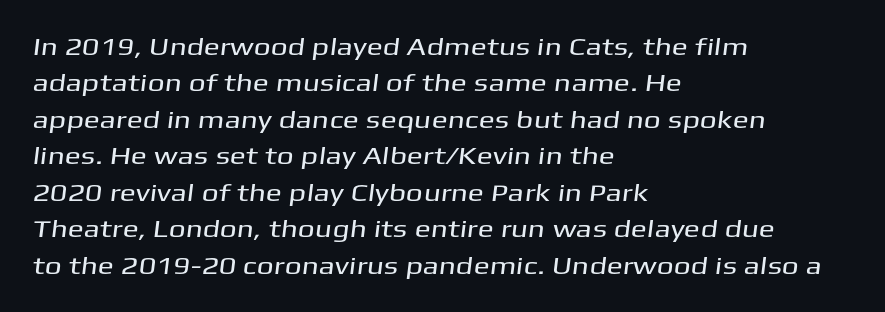
{"underline": "no", "align": "left", "line_spacing": "normal", "line_spacing_ratio": 1.52, "letter_spacing": "normal", "letter_spacing_em": 0.0, "glyph_px": 24}
